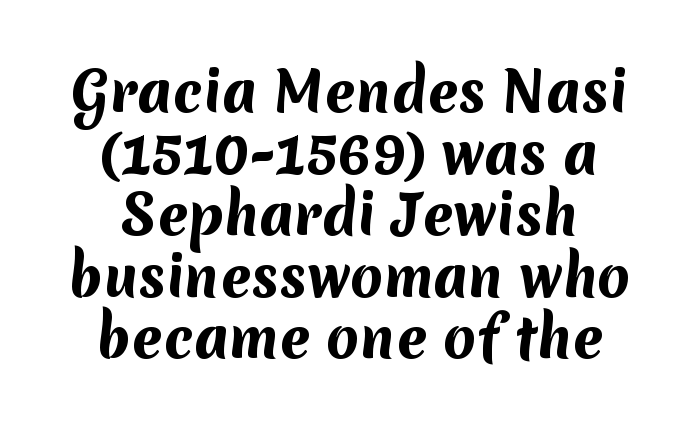
Q: Is the text bold? A: Yes.
Q: Is the typeface a serif or a sans-serif typeface? A: Sans-serif.
Q: Is the text underlined? A: No.
Q: How is the paragraph aligned? A: Centered.
Q: Is the spacing between letters normal or unusually wide? A: Normal.
Q: Is the spacing between lines tight, normal or loose? A: Tight.
Q: Width (condensed, normal, or wide)? A: Normal.
Q: Stroke contrast? A: Medium.
Q: x-height? A: Medium.
Q: Monospaced? A: No.
